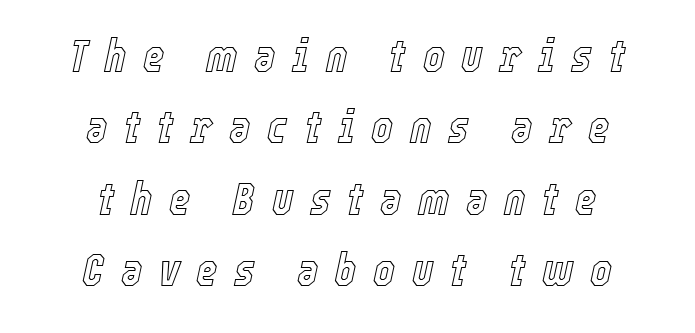
Horizontal alignment here is central, giving a formal, balanced look. Does extra space separate the letters? Yes, quite a lot of it. The rendering uses natural spacing where letterforms have individual widths. Just letters on the line, the space beneath them empty. The line-height multiplier appears to be the usual default. Compared with ordinary roman type, these characters are visibly tilted.
